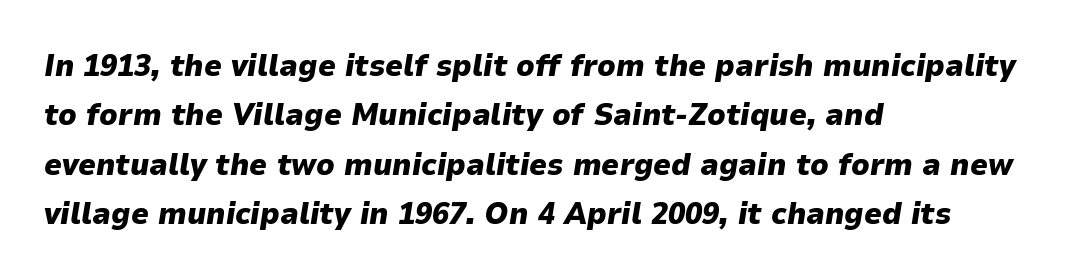
The image shows 31 px heavy type, italic (leaning right); set left-aligned, normal line spacing (1.59x), normal letter spacing, not underlined; low stroke contrast and a medium x-height.
